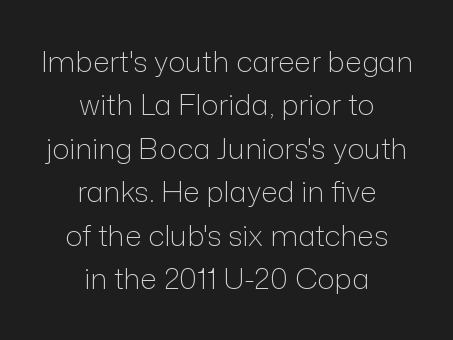
Q: Is the text bold? A: No.
Q: Is the text italic (slanted)? A: No, it is upright.
Q: Is the typeface a serif or a sans-serif typeface? A: Sans-serif.
Q: Is the text underlined? A: No.
Q: How is the paragraph aligned? A: Centered.
Q: Is the spacing between letters normal or unusually wide? A: Normal.
Q: Is the spacing between lines tight, normal or loose? A: Normal.
Q: Width (condensed, normal, or wide)? A: Normal.
Q: Stroke contrast? A: Low.
Q: x-height? A: Medium.
Q: Monospaced? A: No.
